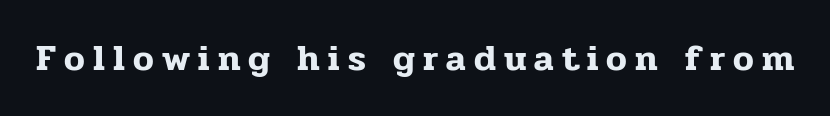
Nope, not italic — everything's standing straight. Between one letter and the next there's a generous, obvious gap. The string is rendered with underlining switched off. Observe the serifs anchoring each vertical stroke in this sample.
